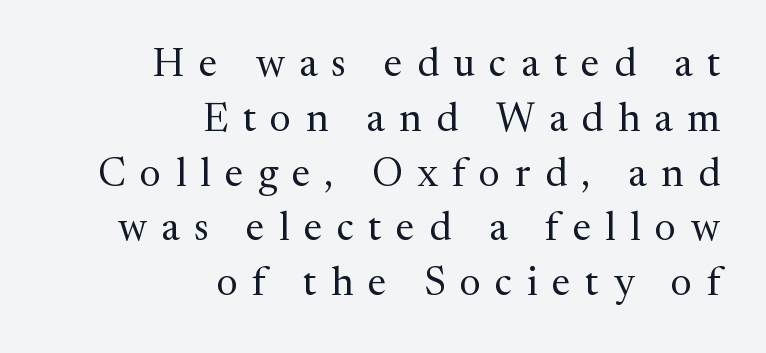
{"serif": "yes", "italic": "no", "bold": "no", "weight": "regular", "width": "normal", "stroke_contrast": "medium", "x_height": "medium", "monospaced": "no", "underline": "no", "align": "right", "line_spacing": "normal", "line_spacing_ratio": 1.37, "letter_spacing": "wide", "letter_spacing_em": 0.36, "glyph_px": 40}
